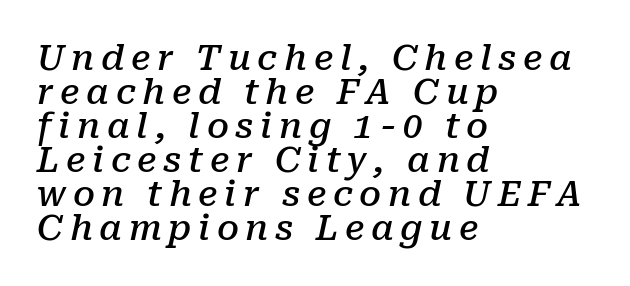
The image shows 35 px semibold serif type, italic (leaning right); set left-aligned, tight line spacing (0.97x), not underlined; low stroke contrast and a medium x-height.
